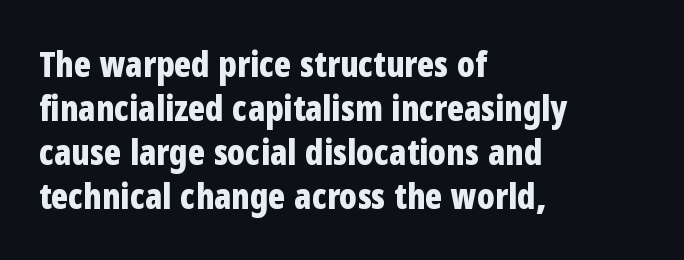
{"serif": "no", "italic": "no", "bold": "yes", "weight": "bold", "width": "condensed", "stroke_contrast": "low", "x_height": "medium", "monospaced": "no", "underline": "no", "align": "left", "line_spacing": "normal", "line_spacing_ratio": 1.26, "letter_spacing": "normal", "letter_spacing_em": 0.0, "glyph_px": 35}
